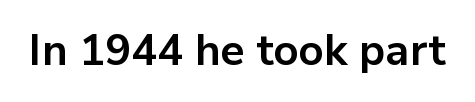
The image shows 43 px bold sans-serif type, upright; set normal letter spacing, not underlined; low stroke contrast and a medium x-height.
